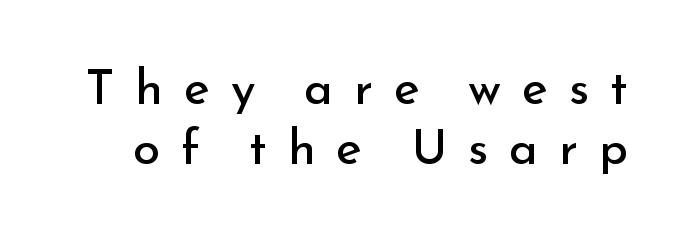
The letters advance in unequal steps, a hallmark of proportional type. Every stem runs plumb, perpendicular to the baseline. The space beneath each line is pristine and unruled. Vertical stems look standard width or narrower in stroke. Between one letter and the next there's a generous, obvious gap. Letterform terminals end flat and unadorned throughout the passage.
